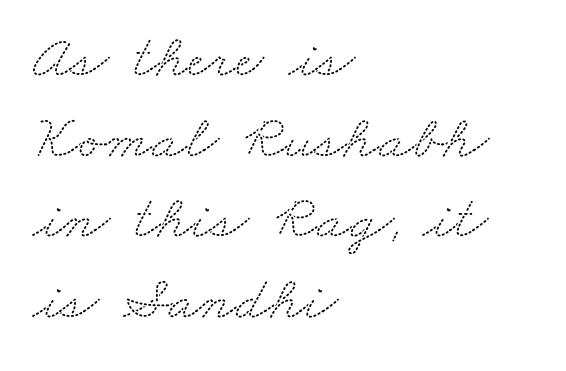
Observe the ordinary spacing: letters are neighbours, not strangers. The face used here is seriffed, in the tradition of book romans. This sample keeps an unexceptional amount of space between lines. Check the space under the baseline: it is left empty. Layout note: lines flush left. Think of a printed novel: that variable character pitch is what you see here.
